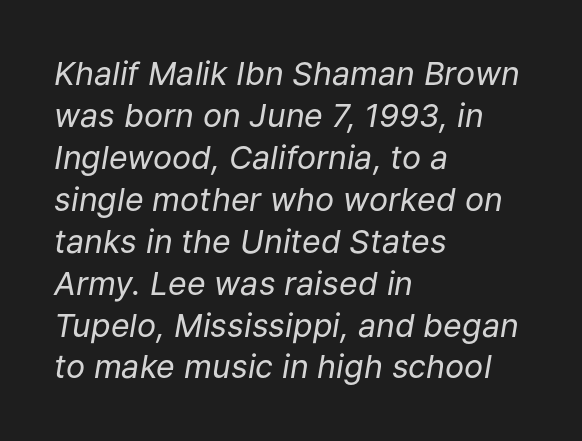
Q: Is the text bold? A: No.
Q: Is the text italic (slanted)? A: Yes, it leans right by about 9 degrees.
Q: Is the text underlined? A: No.
Q: How is the paragraph aligned? A: Left-aligned.
Q: Is the spacing between letters normal or unusually wide? A: Normal.
Q: Is the spacing between lines tight, normal or loose? A: Normal.
Q: Width (condensed, normal, or wide)? A: Normal.
Q: Stroke contrast? A: Low.
Q: x-height? A: Medium.
Q: Monospaced? A: No.
